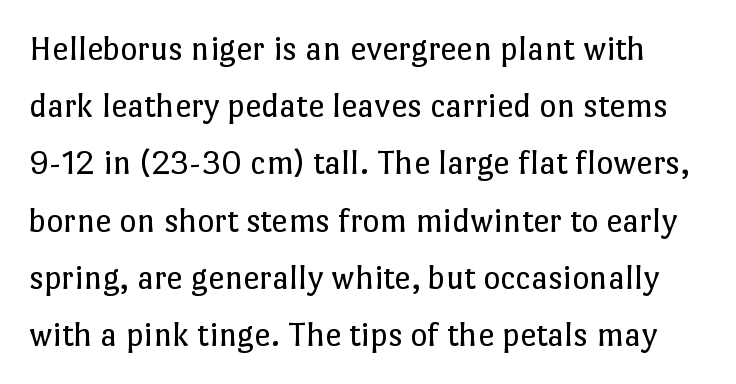
If you measured baseline to baseline, you'd find a middling distance. This is roman type, the default non-slanted kind. Each word holds together tightly as a unit, with standard inter-letter gaps. This sample has the flowing, uneven cadence of proportional lettering.
